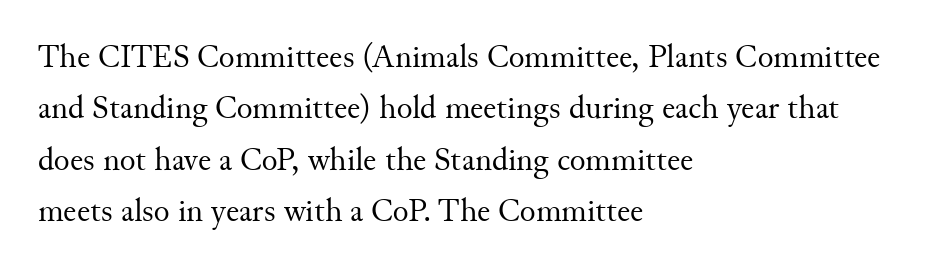
The image shows 33 px regular-weight serif type, upright; set left-aligned, normal line spacing (1.56x), normal letter spacing, not underlined; medium stroke contrast and a small x-height.
